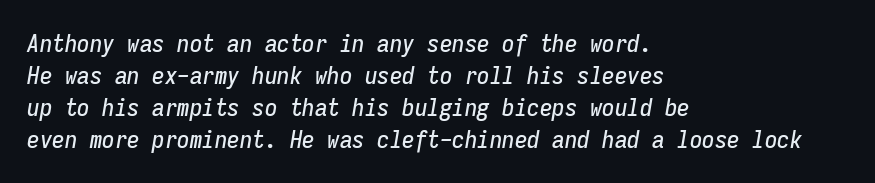
Compared with a centered layout, this one pins lines to the left instead. A typesetter would call this zero additional tracking. Just letters on the line, the space beneath them empty. Vertical spacing — default.
